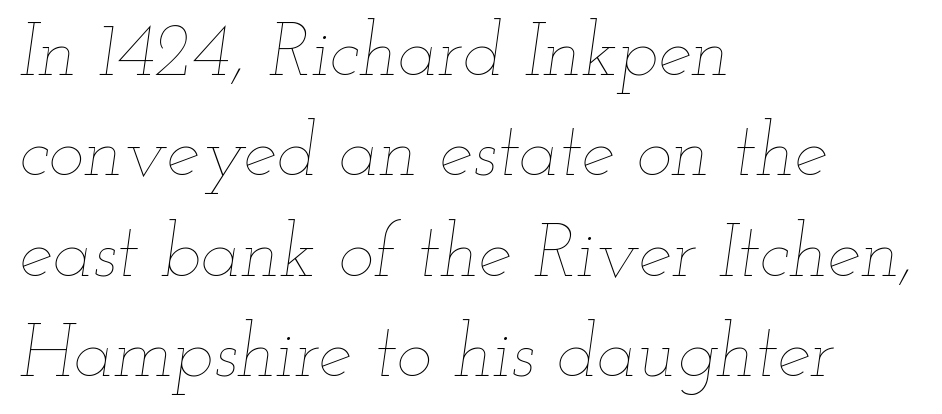
A typesetter would call this leading conventional body-copy spacing. Italic: yes, the glyphs are oblique. The face looks like a standard text weight, possibly lighter. The rag falls on the right side of this text block. Students, note that the glyphs here touch the page at normal intervals.
